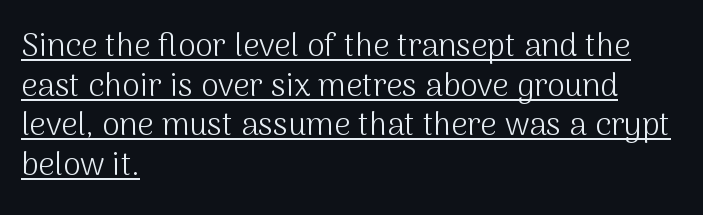
It's the straight-up-and-down kind of type. A typesetter would label this face a sans. Here the glyphs are tracked normally, forming tight word shapes. Compared with a centered layout, this one pins lines to the left instead.
